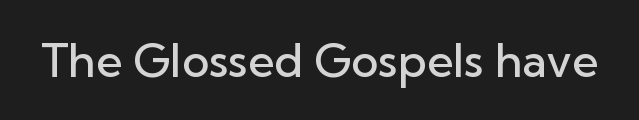
Are there feet on the stems? There aren't — it's a sans. The passage shown is not underscored anywhere. This sample uses an upright cut, with every glyph sitting square on the baseline. Proportional: the letters do not fall into vertical columns. A typesetter would call this zero additional tracking.
